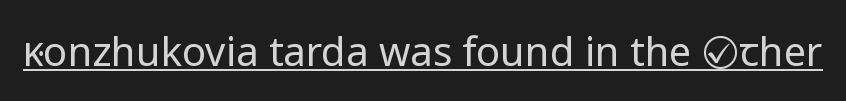
The image shows 40 px regular-weight sans-serif type, upright; set normal letter spacing, underlined; low stroke contrast and a medium x-height.
